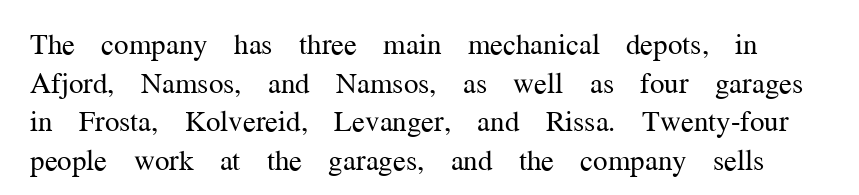
Q: Is the text bold? A: No.
Q: Is the text italic (slanted)? A: No, it is upright.
Q: Is the typeface a serif or a sans-serif typeface? A: Serif.
Q: Is the text underlined? A: No.
Q: Is the spacing between letters normal or unusually wide? A: Normal.
Q: Is the spacing between lines tight, normal or loose? A: Normal.
Q: Width (condensed, normal, or wide)? A: Normal.
Q: Stroke contrast? A: Medium.
Q: x-height? A: Medium.
Q: Monospaced? A: No.
